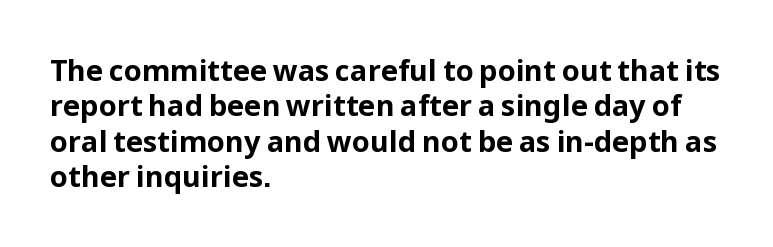
Q: Is the text bold? A: Yes.
Q: Is the text italic (slanted)? A: No, it is upright.
Q: Is the typeface a serif or a sans-serif typeface? A: Sans-serif.
Q: Is the text underlined? A: No.
Q: How is the paragraph aligned? A: Left-aligned.
Q: Is the spacing between letters normal or unusually wide? A: Normal.
Q: Width (condensed, normal, or wide)? A: Normal.
Q: Stroke contrast? A: Low.
Q: x-height? A: Medium.
Q: Monospaced? A: No.
